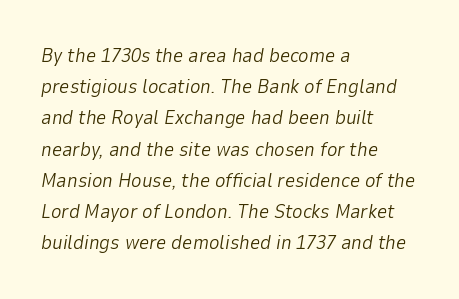
Q: Is the text bold? A: No.
Q: Is the text italic (slanted)? A: Yes, it leans right by about 9 degrees.
Q: Is the text underlined? A: No.
Q: How is the paragraph aligned? A: Left-aligned.
Q: Is the spacing between letters normal or unusually wide? A: Normal.
Q: Is the spacing between lines tight, normal or loose? A: Normal.
